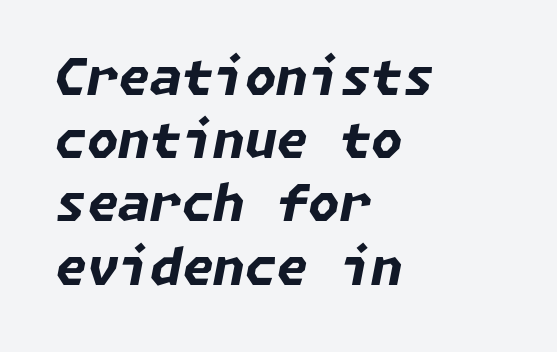
Students, this is bold: see how much ink each stroke carries. Every row of glyphs begins at an identical x-position on the left. Tracking here is standard; glyphs follow each other at the usual distance. A bare baseline throughout the passage. Every character sits at an angle, as italics do.
